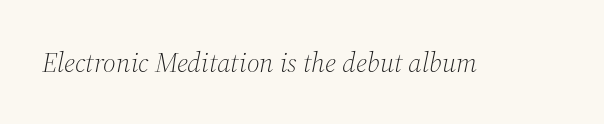
The image shows 28 px light serif type, italic (leaning right); set normal letter spacing, not underlined; medium stroke contrast and a medium x-height.
